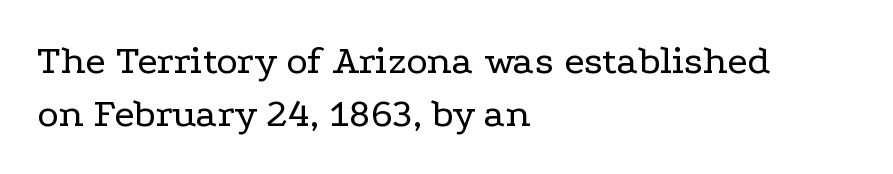
{"serif": "yes", "italic": "no", "bold": "no", "weight": "regular", "width": "wide", "stroke_contrast": "low", "x_height": "medium", "monospaced": "no", "underline": "no", "align": "left", "line_spacing": "normal", "line_spacing_ratio": 1.29, "letter_spacing": "normal", "letter_spacing_em": 0.0, "glyph_px": 41}
